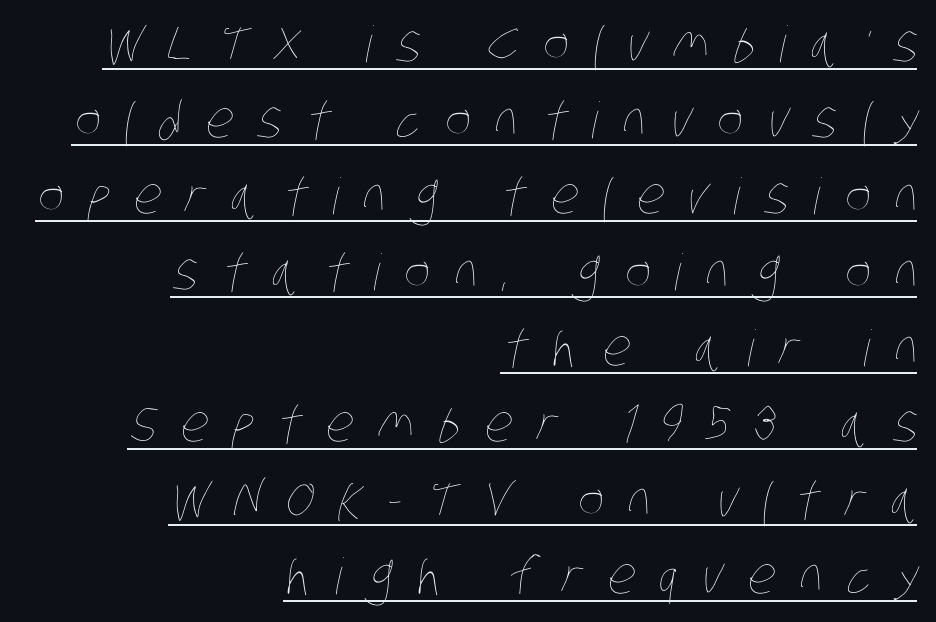
{"bold": "no", "weight": "thin", "width": "condensed", "stroke_contrast": "low", "x_height": "large", "monospaced": "no", "underline": "yes", "align": "right", "line_spacing": "normal", "line_spacing_ratio": 1.52, "letter_spacing": "wide", "letter_spacing_em": 0.49, "glyph_px": 50}
